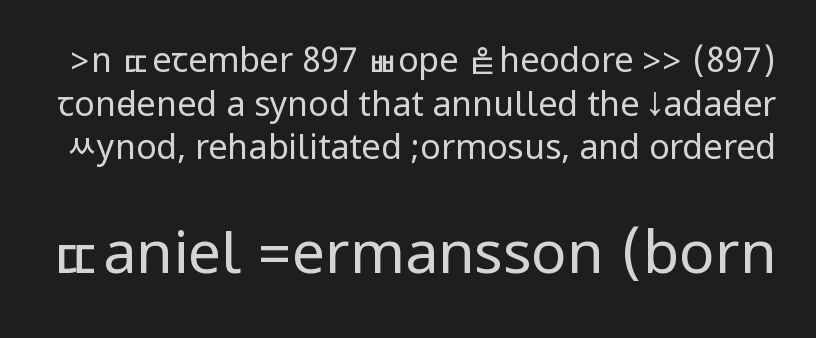
The image shows 59 px regular-weight, condensed sans-serif type, upright; set normal line spacing (1.28x), normal letter spacing, not underlined; the second (bottom) block is 1.74x larger; low stroke contrast.
